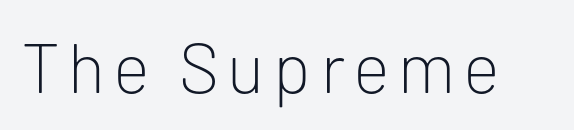
The image shows 70 px light sans-serif type, upright; set not underlined; low stroke contrast and a medium x-height.
